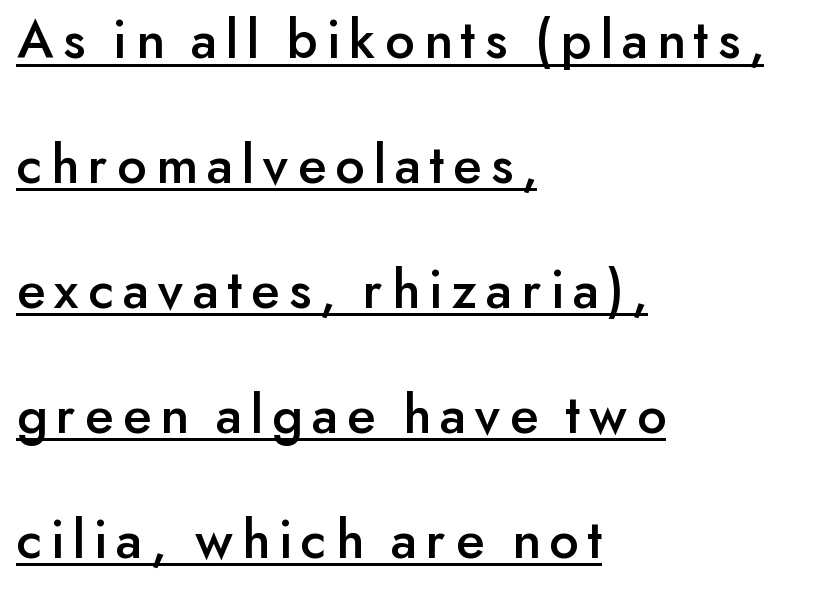
{"serif": "no", "italic": "no", "width": "normal", "stroke_contrast": "low", "x_height": "small", "monospaced": "no", "underline": "yes", "align": "left", "line_spacing": "loose", "line_spacing_ratio": 2.23, "glyph_px": 56}
